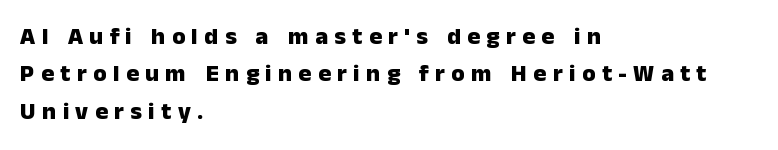
The image shows 24 px bold type, upright; set left-aligned, normal line spacing (1.56x), unusually wide letter spacing (+0.27 em), not underlined.
